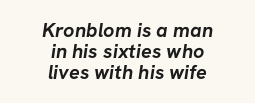
{"bold": "yes", "underline": "no", "align": "center", "line_spacing": "tight", "line_spacing_ratio": 1.05, "letter_spacing": "normal", "letter_spacing_em": 0.0, "glyph_px": 20}
